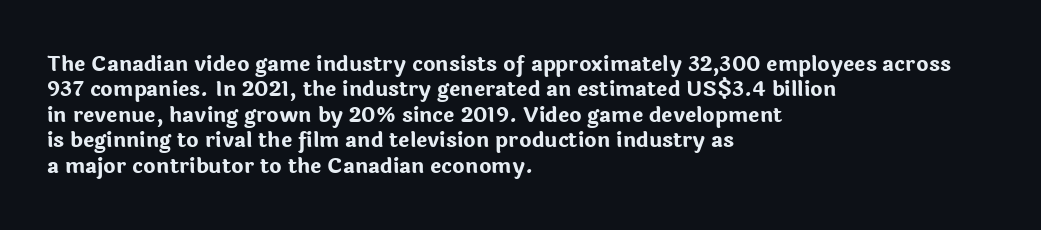
Q: Is the text bold? A: Yes.
Q: Is the text italic (slanted)? A: No, it is upright.
Q: Is the text underlined? A: No.
Q: How is the paragraph aligned? A: Left-aligned.
Q: Is the spacing between letters normal or unusually wide? A: Normal.
